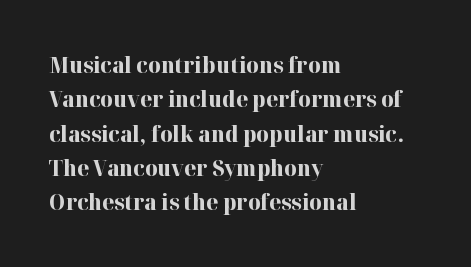
The image shows 22 px bold type, upright; set left-aligned, normal line spacing (1.56x), normal letter spacing, not underlined.
